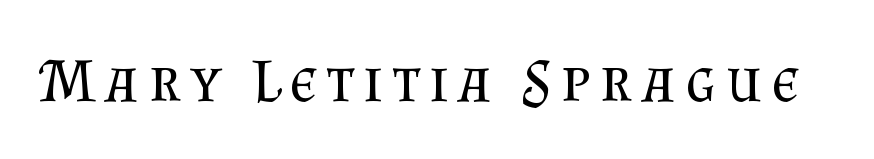
The image shows 62 px regular-weight serif type, upright; set not underlined; medium stroke contrast and a small x-height.
